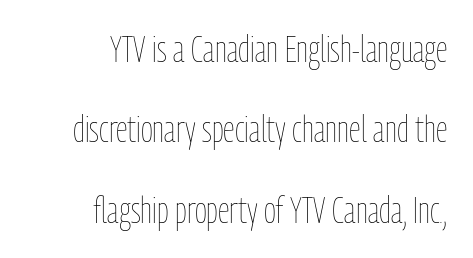
The image shows 37 px thin, condensed type, upright; set right-aligned, loose line spacing (2.17x), normal letter spacing, not underlined; low stroke contrast and a medium x-height.
